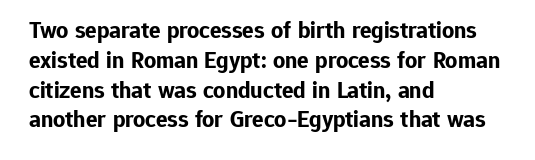
Every character sits straight up, as roman type does. This rendering uses left alignment, leaving the right contour irregular. Letters rest on an invisible, unmarked baseline. The passage shown has conventional tracking throughout. Pretty heavy lettering here — definitely bold.
